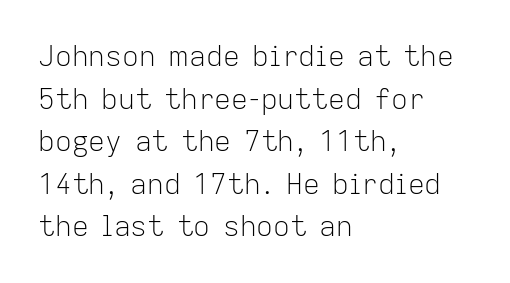
{"serif": "no", "italic": "no", "bold": "no", "weight": "light", "width": "normal", "stroke_contrast": "low", "x_height": "medium", "monospaced": "no", "underline": "no", "align": "left", "line_spacing": "normal", "line_spacing_ratio": 1.52, "letter_spacing": "normal", "letter_spacing_em": 0.0, "glyph_px": 28}
